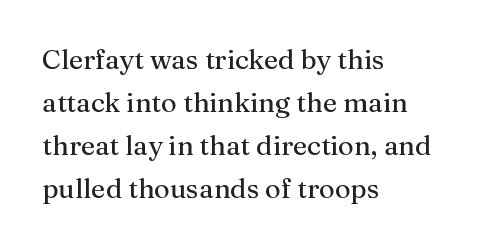
Notice how descenders clear the ascenders below comfortably — that's standard leading. Rendered with straight, roman letterforms. These lines keep a tight, regular rhythm from letter to letter. Only glyphs here, with clear space below each row. Line beginnings align vertically; line endings do not.
